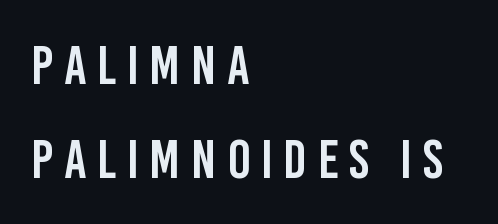
{"serif": "no", "italic": "no", "width": "condensed", "stroke_contrast": "low", "x_height": "large", "monospaced": "no", "underline": "no", "align": "left", "line_spacing_ratio": 1.71, "glyph_px": 55}
